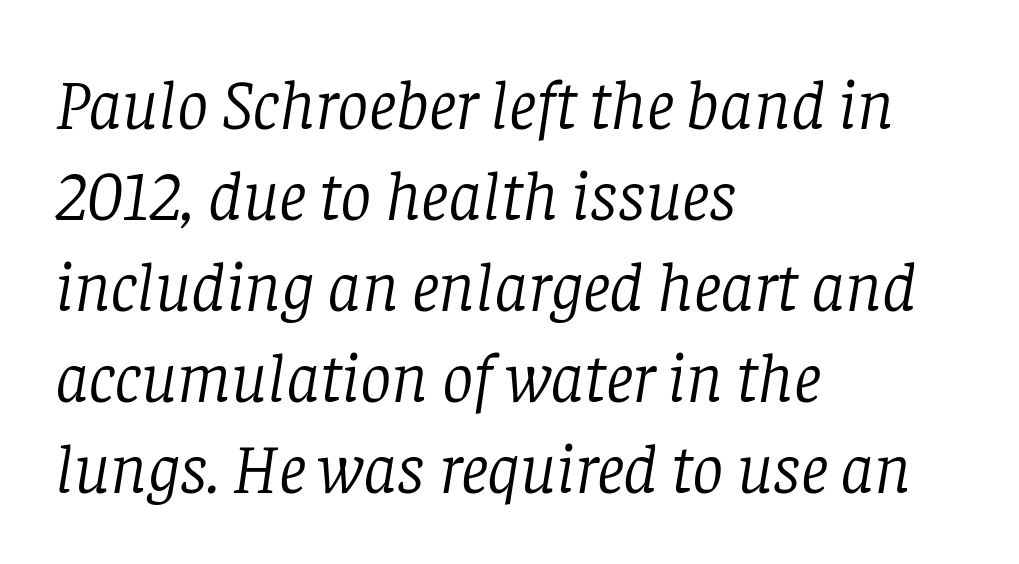
{"serif": "yes", "italic": "yes", "lean": "right", "slant_degrees": 8, "bold": "no", "weight": "light", "width": "normal", "stroke_contrast": "low", "x_height": "large", "monospaced": "no", "underline": "no", "align": "left", "line_spacing": "normal", "line_spacing_ratio": 1.3, "letter_spacing": "normal", "letter_spacing_em": 0.0, "glyph_px": 70}
